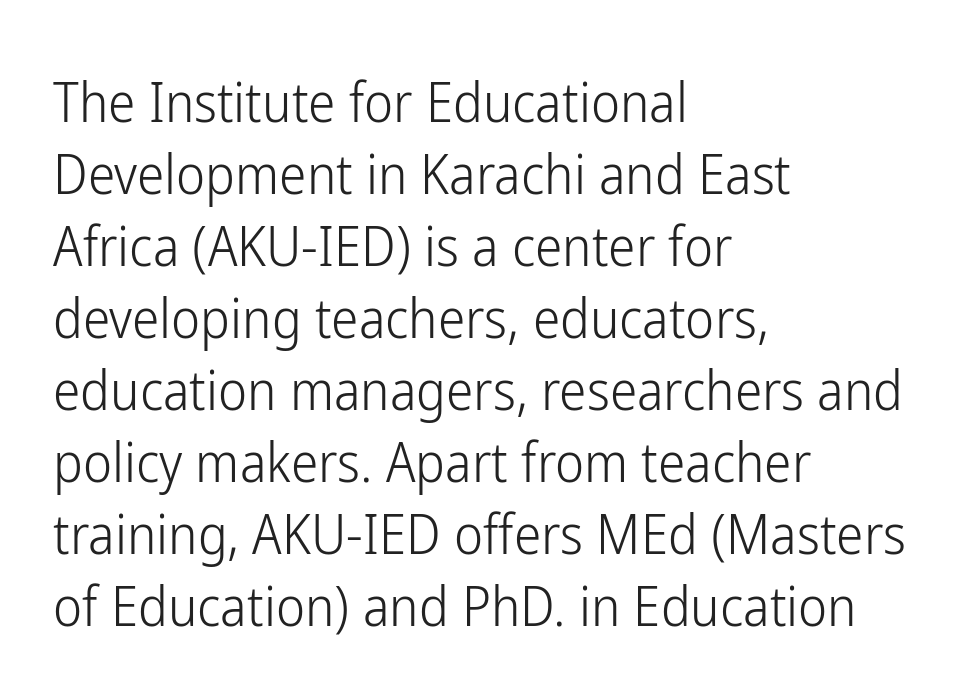
{"serif": "no", "italic": "no", "bold": "no", "weight": "light", "width": "condensed", "stroke_contrast": "low", "x_height": "medium", "monospaced": "no", "underline": "no", "align": "left", "line_spacing": "normal", "line_spacing_ratio": 1.31, "letter_spacing": "normal", "letter_spacing_em": 0.0, "glyph_px": 55}
